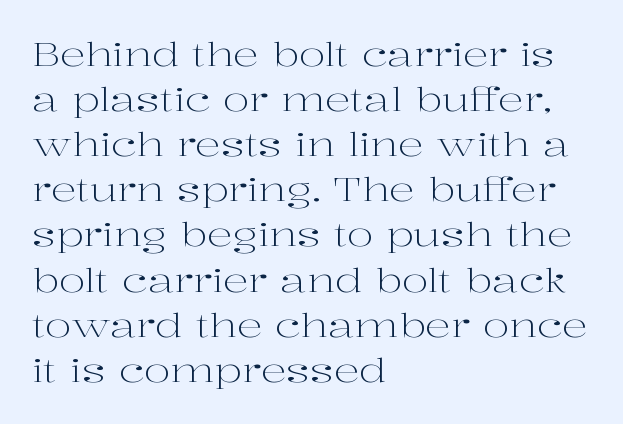
Q: Is the text bold? A: No.
Q: Is the text italic (slanted)? A: No, it is upright.
Q: Is the typeface a serif or a sans-serif typeface? A: Serif.
Q: Is the text underlined? A: No.
Q: How is the paragraph aligned? A: Left-aligned.
Q: Is the spacing between letters normal or unusually wide? A: Normal.
Q: Is the spacing between lines tight, normal or loose? A: Normal.
Q: Width (condensed, normal, or wide)? A: Wide.
Q: Stroke contrast? A: High.
Q: x-height? A: Medium.
Q: Monospaced? A: No.
